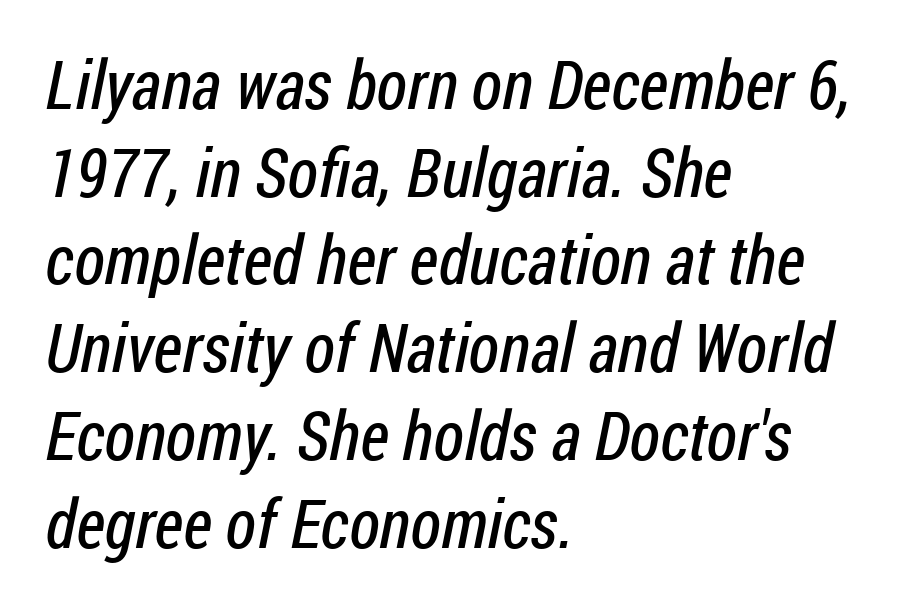
Q: Is the text bold? A: No.
Q: Is the typeface a serif or a sans-serif typeface? A: Sans-serif.
Q: Is the text underlined? A: No.
Q: How is the paragraph aligned? A: Left-aligned.
Q: Is the spacing between letters normal or unusually wide? A: Normal.
Q: Is the spacing between lines tight, normal or loose? A: Normal.
Q: Width (condensed, normal, or wide)? A: Condensed.
Q: Stroke contrast? A: Low.
Q: x-height? A: Medium.
Q: Monospaced? A: No.
